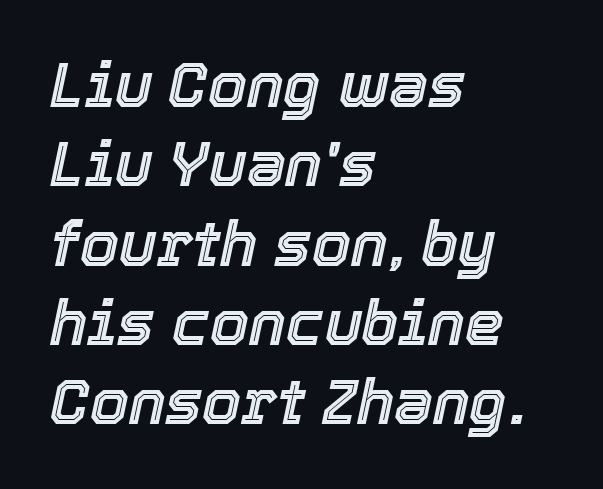
The image shows 62 px text type, italic (leaning right); set left-aligned, normal line spacing (1.28x), normal letter spacing, not underlined; a medium x-height.
